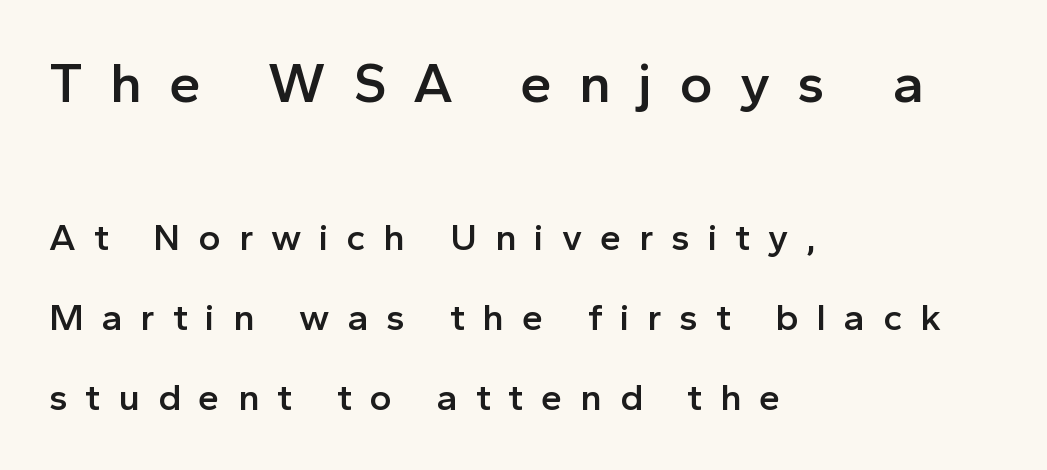
The image shows 57 px semibold sans-serif type, upright; set left-aligned, loose line spacing (2.11x), unusually wide letter spacing (+0.47 em), not underlined; the first (top) block is 1.5x larger; a medium x-height.
